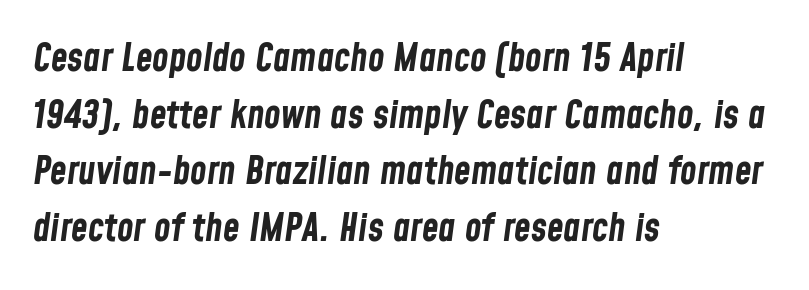
{"italic": "yes", "lean": "right", "slant_degrees": 8, "bold": "yes", "weight": "bold", "width": "condensed", "stroke_contrast": "low", "x_height": "medium", "monospaced": "no", "underline": "no", "align": "left", "line_spacing": "normal", "line_spacing_ratio": 1.49, "letter_spacing": "normal", "letter_spacing_em": 0.0, "glyph_px": 38}
